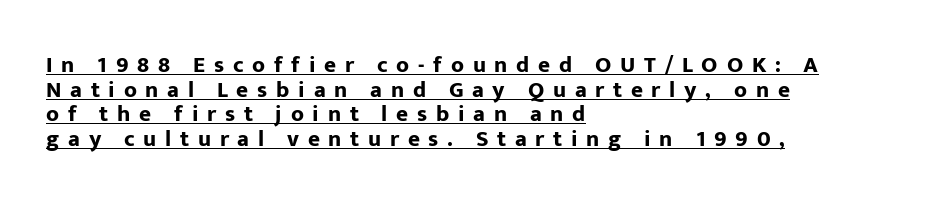
The image shows 23 px bold type, upright; set left-aligned, tight line spacing (1.07x), unusually wide letter spacing (+0.38 em), underlined.
